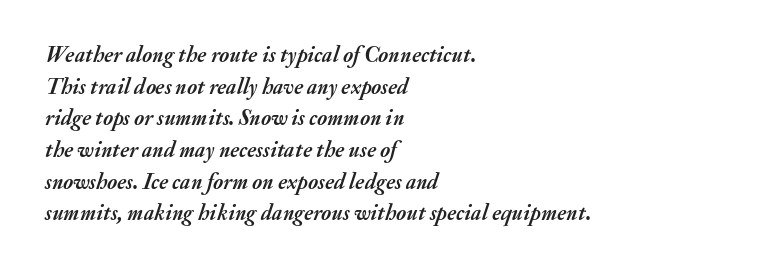
Q: Is the text bold? A: Yes.
Q: Is the text italic (slanted)? A: Yes, it leans right by about 20 degrees.
Q: Is the text underlined? A: No.
Q: How is the paragraph aligned? A: Left-aligned.
Q: Is the spacing between letters normal or unusually wide? A: Normal.
Q: Is the spacing between lines tight, normal or loose? A: Normal.
